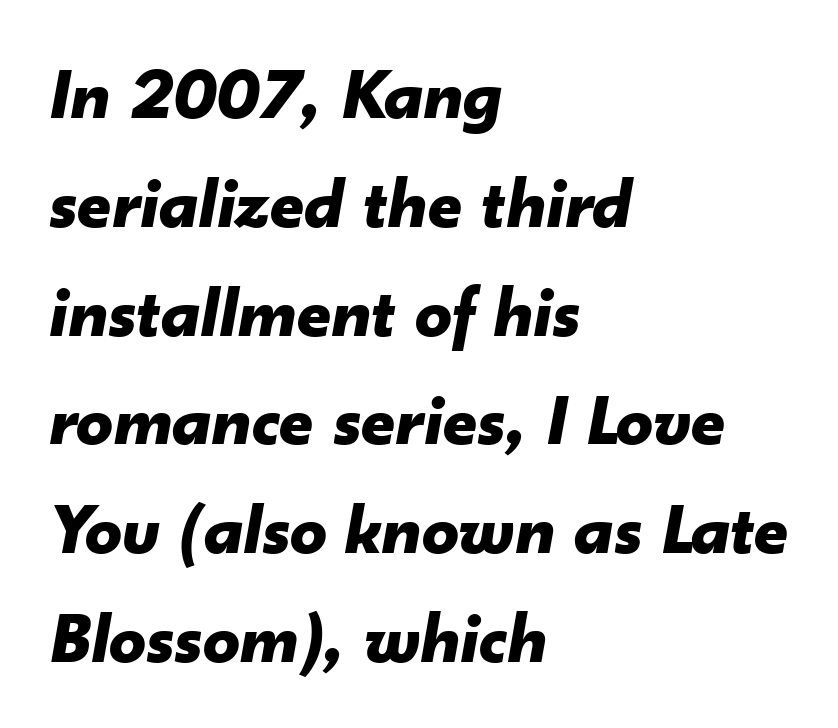
Q: Is the text bold? A: Yes.
Q: Is the text italic (slanted)? A: Yes, it leans right by about 10 degrees.
Q: Is the text underlined? A: No.
Q: How is the paragraph aligned? A: Left-aligned.
Q: Is the spacing between letters normal or unusually wide? A: Normal.
Q: Is the spacing between lines tight, normal or loose? A: Normal.
Q: Width (condensed, normal, or wide)? A: Normal.
Q: Stroke contrast? A: Low.
Q: x-height? A: Small.
Q: Monospaced? A: No.
